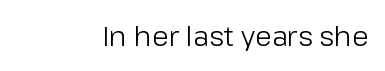
The image shows 28 px light sans-serif type, upright; set normal letter spacing, not underlined; low stroke contrast and a medium x-height.
